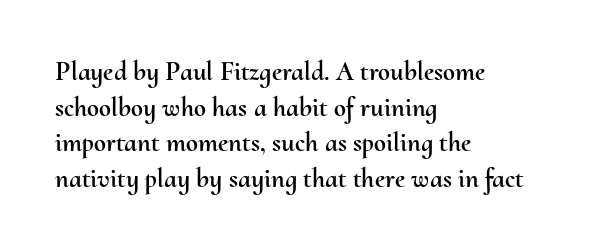
The image shows 27 px text type, upright; set left-aligned, normal line spacing (1.32x), normal letter spacing, not underlined.
